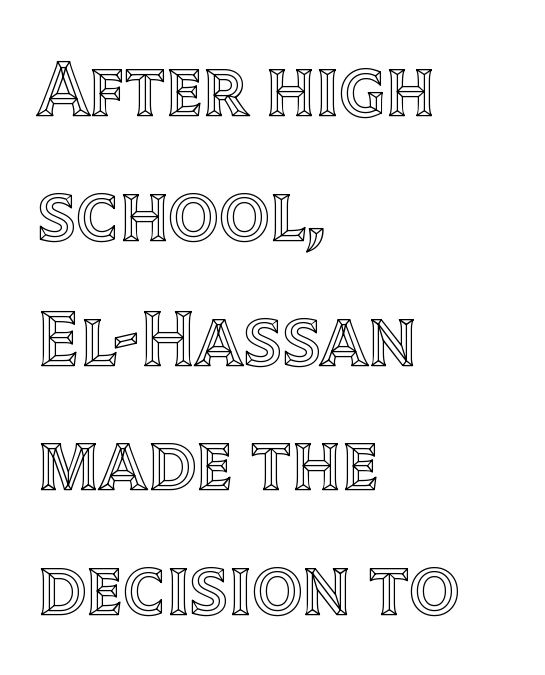
Type without underlining. Alignment: flush left. Posture: straight, roman, zero tilt. Observe the ordinary spacing: letters are neighbours, not strangers. Leading: standard. The passage shown is typed in a proportional face where columns would drift.
